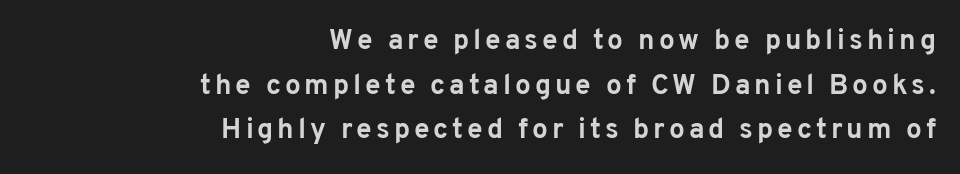
Q: Is the text bold? A: Yes.
Q: Is the text italic (slanted)? A: No, it is upright.
Q: Is the typeface a serif or a sans-serif typeface? A: Sans-serif.
Q: Is the text underlined? A: No.
Q: How is the paragraph aligned? A: Right-aligned.
Q: Is the spacing between lines tight, normal or loose? A: Normal.
Q: Width (condensed, normal, or wide)? A: Normal.
Q: Stroke contrast? A: Low.
Q: x-height? A: Medium.
Q: Monospaced? A: No.
